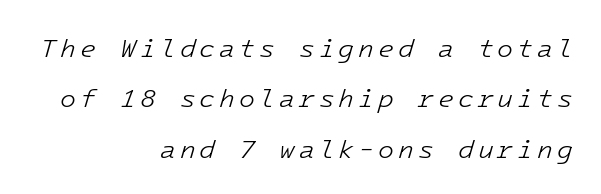
Observe the lean: these are italic letterforms. Students, observe: this is what heavily led, spacious text looks like. The rag falls on the left side of this text block. Each row of text sits above clean, open space.
